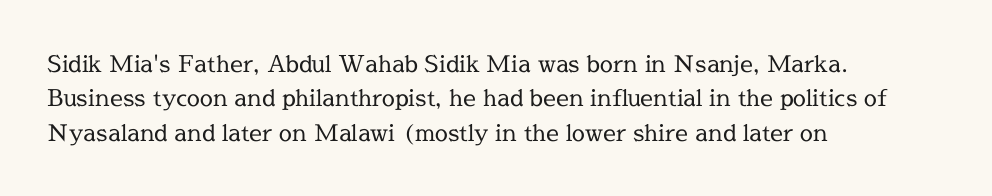
Q: Is the text bold? A: No.
Q: Is the text italic (slanted)? A: No, it is upright.
Q: Is the text underlined? A: No.
Q: How is the paragraph aligned? A: Left-aligned.
Q: Is the spacing between letters normal or unusually wide? A: Normal.
Q: Is the spacing between lines tight, normal or loose? A: Normal.
